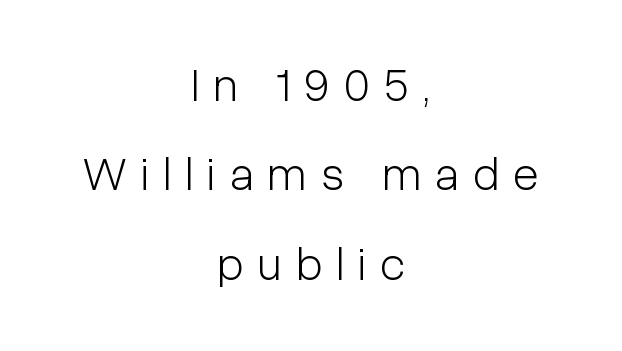
{"serif": "no", "italic": "no", "bold": "no", "weight": "light", "width": "condensed", "stroke_contrast": "low", "x_height": "medium", "monospaced": "no", "underline": "no", "align": "center", "line_spacing": "loose", "line_spacing_ratio": 1.9, "letter_spacing": "wide", "letter_spacing_em": 0.31, "glyph_px": 47}
